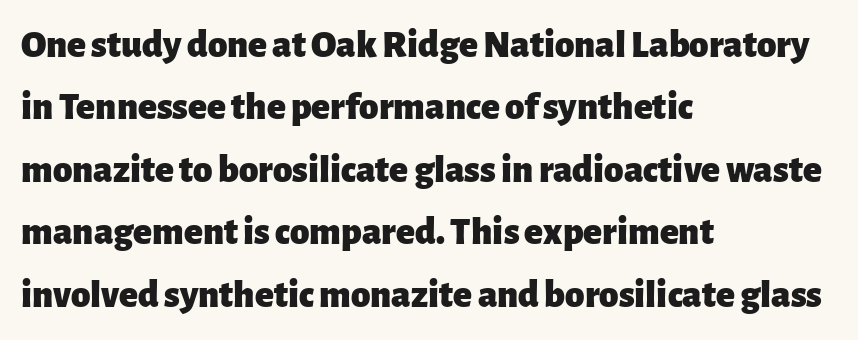
Q: Is the text bold? A: Yes.
Q: Is the text italic (slanted)? A: No, it is upright.
Q: Is the typeface a serif or a sans-serif typeface? A: Sans-serif.
Q: Is the text underlined? A: No.
Q: How is the paragraph aligned? A: Left-aligned.
Q: Is the spacing between letters normal or unusually wide? A: Normal.
Q: Is the spacing between lines tight, normal or loose? A: Normal.
Q: Width (condensed, normal, or wide)? A: Normal.
Q: Stroke contrast? A: Low.
Q: x-height? A: Medium.
Q: Monospaced? A: No.
